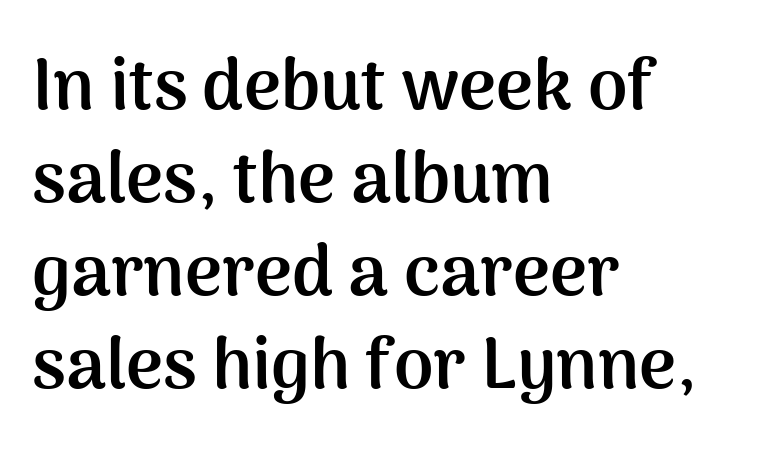
The rendering anchors every line to the left-hand side. Look at the stroke-to-counter ratio: heavy, a bold. You can tell from the bare stems that sans-serif type was used. Tracking value appears to be zero — textbook default spacing. This sample keeps an unexceptional amount of space between lines.
